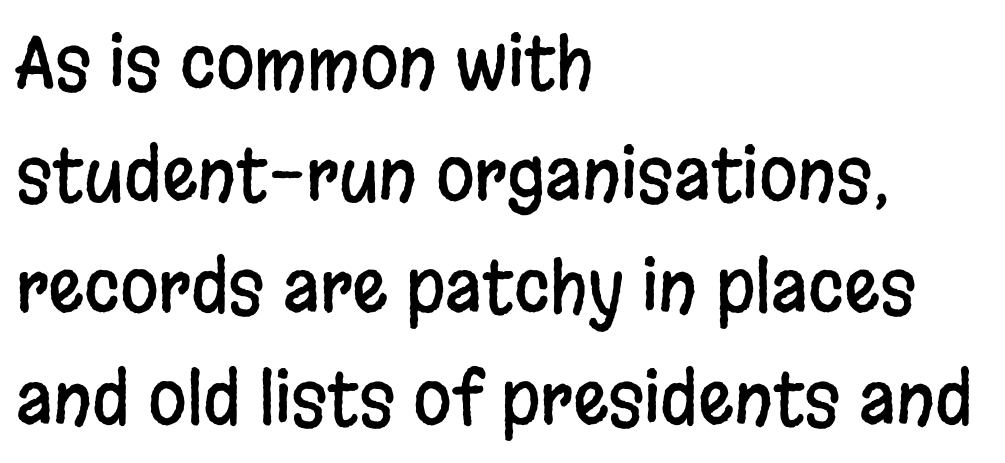
Q: Is the text italic (slanted)? A: No, it is upright.
Q: Is the typeface a serif or a sans-serif typeface? A: Sans-serif.
Q: Is the text underlined? A: No.
Q: How is the paragraph aligned? A: Left-aligned.
Q: Is the spacing between letters normal or unusually wide? A: Normal.
Q: Is the spacing between lines tight, normal or loose? A: Normal.
Q: Width (condensed, normal, or wide)? A: Condensed.
Q: Stroke contrast? A: Low.
Q: x-height? A: Large.
Q: Monospaced? A: No.
